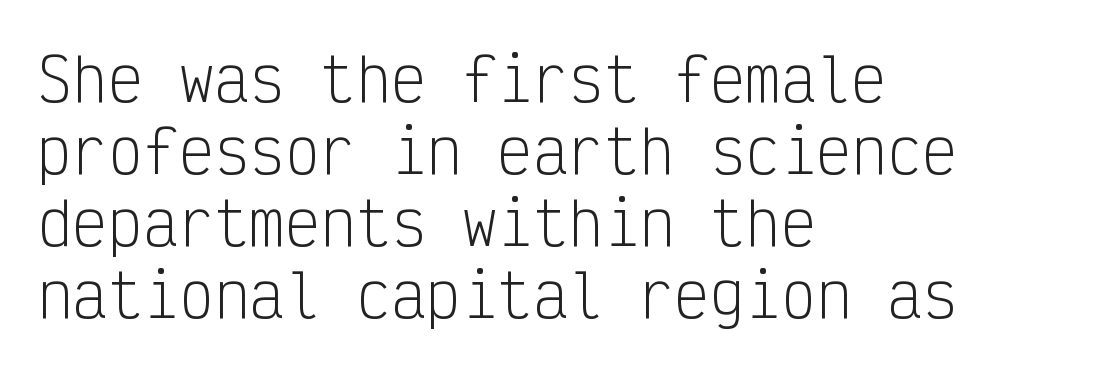
This sample has the even, mechanical cadence of fixed-width lettering. Typeset ragged right — the left edge is the straight one. These lines are composed in type without serifs. These lines were composed using upright roman letters. The font is comparable to plain body text, perhaps lighter. Caption: standard tracking, unaltered.
